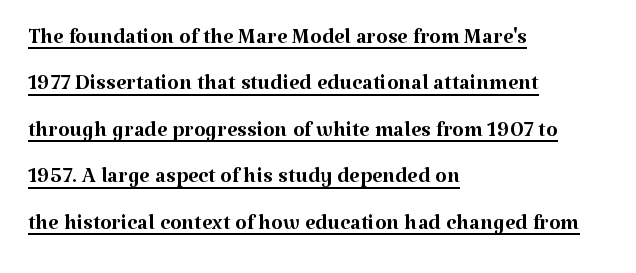
Q: Is the text bold? A: No.
Q: Is the text italic (slanted)? A: No, it is upright.
Q: Is the typeface a serif or a sans-serif typeface? A: Serif.
Q: Is the text underlined? A: Yes.
Q: How is the paragraph aligned? A: Left-aligned.
Q: Is the spacing between letters normal or unusually wide? A: Normal.
Q: Is the spacing between lines tight, normal or loose? A: Normal.
Q: Width (condensed, normal, or wide)? A: Normal.
Q: Stroke contrast? A: Medium.
Q: x-height? A: Medium.
Q: Monospaced? A: No.
